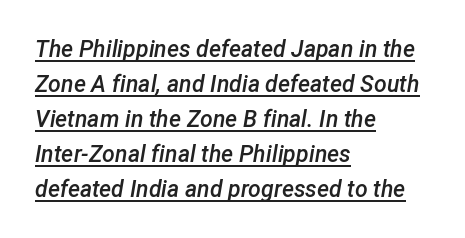
Horizontal bands of white between lines are of average thickness. Typographic density is moderately raised because the face is semibold. Look at the tracking — it's just the regular setting, nothing added. The axis of the letterforms is tilted away from vertical. Underlining? Definitely there. The typesetter chose a ragged-right arrangement here.
